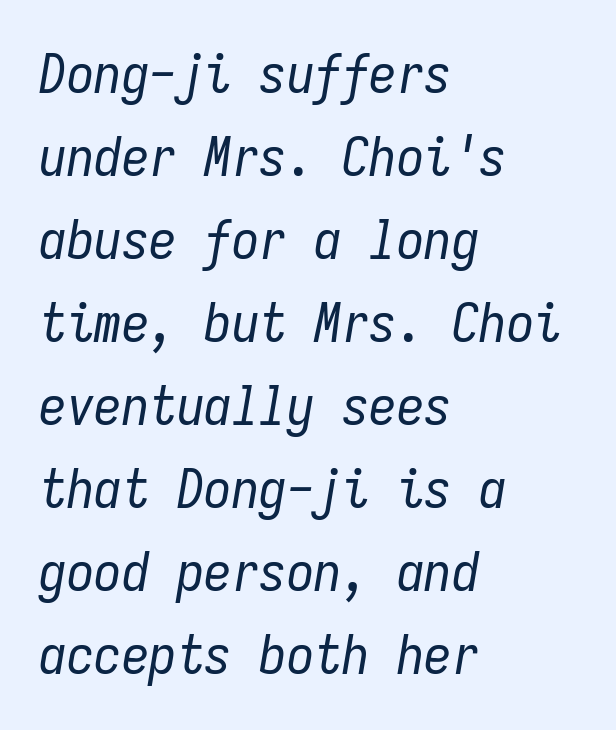
The image shows 55 px regular-weight, condensed type, italic (leaning right), monospaced; set left-aligned, normal line spacing (1.51x), normal letter spacing, not underlined; low stroke contrast and a medium x-height.
